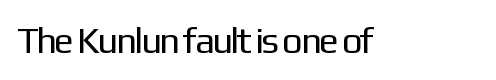
Q: Is the text bold? A: No.
Q: Is the text italic (slanted)? A: No, it is upright.
Q: Is the typeface a serif or a sans-serif typeface? A: Sans-serif.
Q: Is the text underlined? A: No.
Q: Is the spacing between letters normal or unusually wide? A: Normal.
Q: Width (condensed, normal, or wide)? A: Normal.
Q: Stroke contrast? A: Low.
Q: x-height? A: Medium.
Q: Monospaced? A: No.
